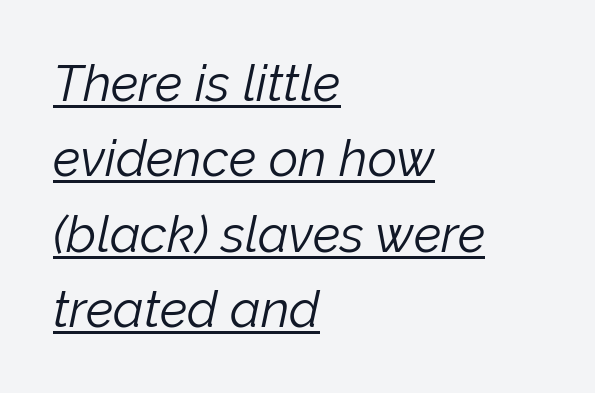
The typeface has the unassuming heft of standard copy or less. The face used here is proportionally spaced, like ordinary book or web type. Inter-character spacing is left at the font's built-in metrics. One-word summary of the alignment: left. Whoever set this chose a conventional vertical rhythm. The rendering uses the underline text-decoration.
